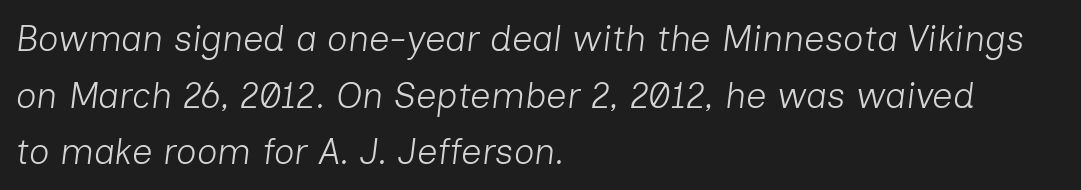
{"italic": "yes", "lean": "right", "slant_degrees": 7, "bold": "no", "weight": "light", "width": "normal", "stroke_contrast": "low", "x_height": "medium", "monospaced": "no", "underline": "no", "align": "left", "line_spacing": "normal", "line_spacing_ratio": 1.57, "letter_spacing": "normal", "letter_spacing_em": 0.0, "glyph_px": 36}
